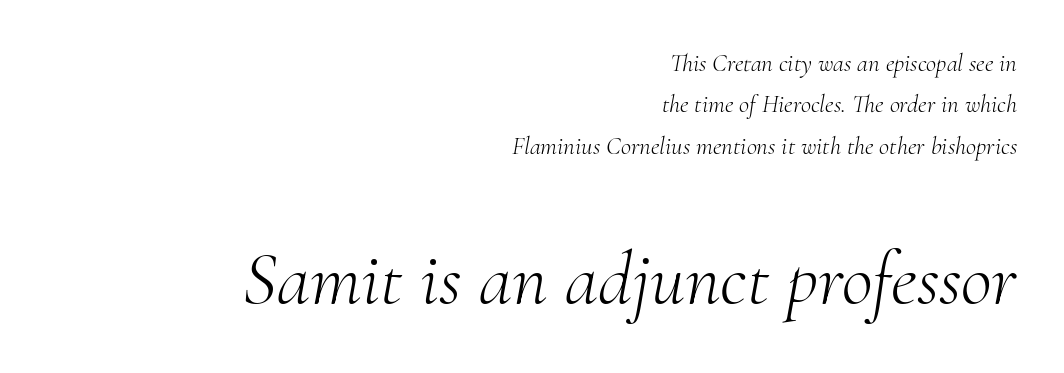
{"serif": "yes", "italic": "yes", "lean": "right", "slant_degrees": 10, "bold": "no", "weight": "light", "width": "normal", "stroke_contrast": "medium", "x_height": "small", "monospaced": "no", "underline": "no", "align": "right", "line_spacing": "normal", "line_spacing_ratio": 1.66, "letter_spacing": "normal", "letter_spacing_em": 0.0, "larger_block": "second", "size_ratio": 3.04, "glyph_px": 76}
